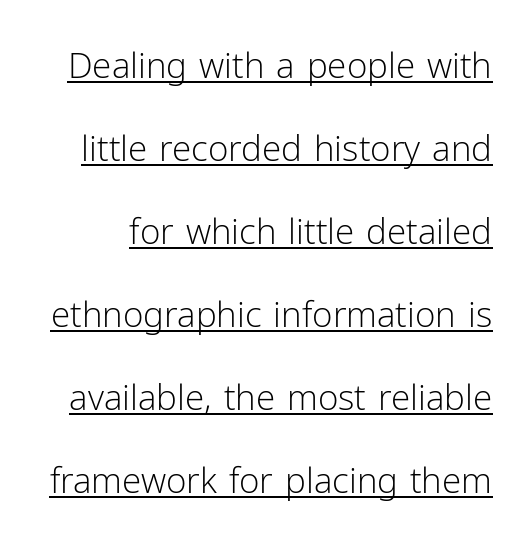
This sample carries an underscore along the baseline area. Designer's note — italics off, roman on. The passage shown is not bold in any degree. A sans-serif font was chosen for this passage. Each letter keeps its own natural width here, so spacing adapts to shape.
